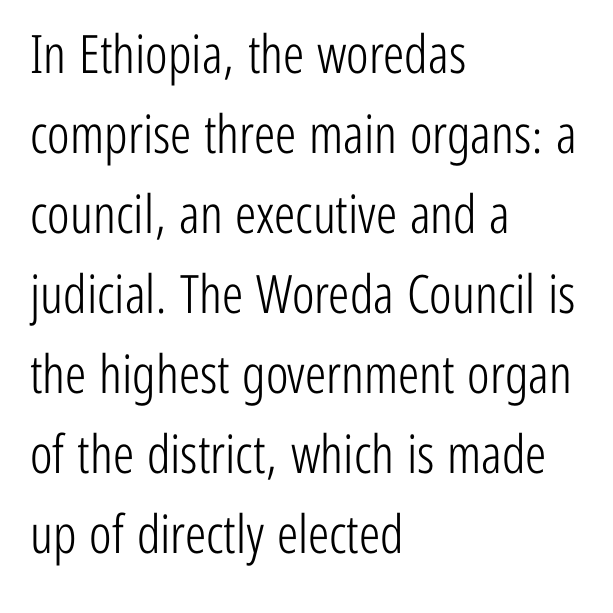
Q: Is the text bold? A: No.
Q: Is the text italic (slanted)? A: No, it is upright.
Q: Is the typeface a serif or a sans-serif typeface? A: Sans-serif.
Q: Is the text underlined? A: No.
Q: How is the paragraph aligned? A: Left-aligned.
Q: Is the spacing between letters normal or unusually wide? A: Normal.
Q: Is the spacing between lines tight, normal or loose? A: Normal.
Q: Width (condensed, normal, or wide)? A: Condensed.
Q: Stroke contrast? A: Low.
Q: x-height? A: Medium.
Q: Monospaced? A: No.
